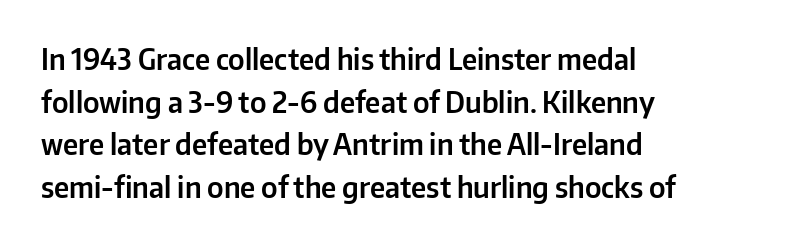
The image shows 28 px sans-serif type, upright; set left-aligned, normal line spacing (1.52x), normal letter spacing, not underlined; low stroke contrast and a medium x-height.
